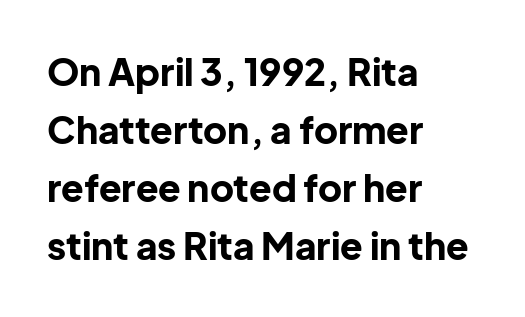
Q: Is the text bold? A: Yes.
Q: Is the text italic (slanted)? A: No, it is upright.
Q: Is the typeface a serif or a sans-serif typeface? A: Sans-serif.
Q: Is the text underlined? A: No.
Q: How is the paragraph aligned? A: Left-aligned.
Q: Is the spacing between letters normal or unusually wide? A: Normal.
Q: Is the spacing between lines tight, normal or loose? A: Normal.
Q: Width (condensed, normal, or wide)? A: Normal.
Q: Stroke contrast? A: Low.
Q: x-height? A: Medium.
Q: Monospaced? A: No.
